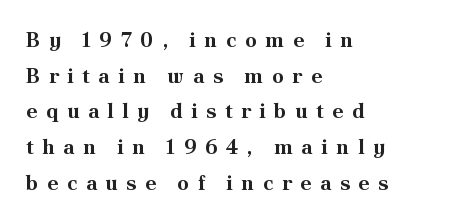
Q: Is the text bold? A: Yes.
Q: Is the text italic (slanted)? A: No, it is upright.
Q: Is the text underlined? A: No.
Q: How is the paragraph aligned? A: Left-aligned.
Q: Is the spacing between letters normal or unusually wide? A: Unusually wide.
Q: Is the spacing between lines tight, normal or loose? A: Normal.
